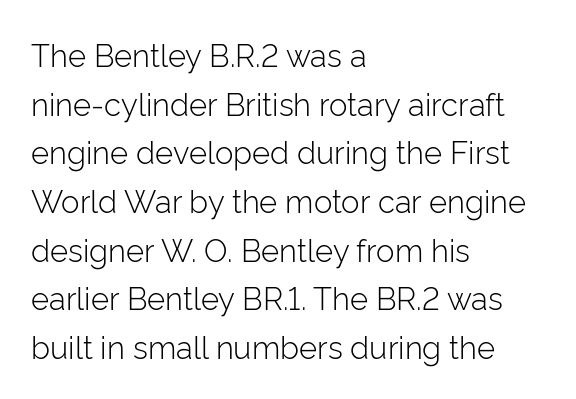
The image shows 31 px light sans-serif type, upright; set left-aligned, normal line spacing (1.57x), normal letter spacing, not underlined; low stroke contrast and a medium x-height.
